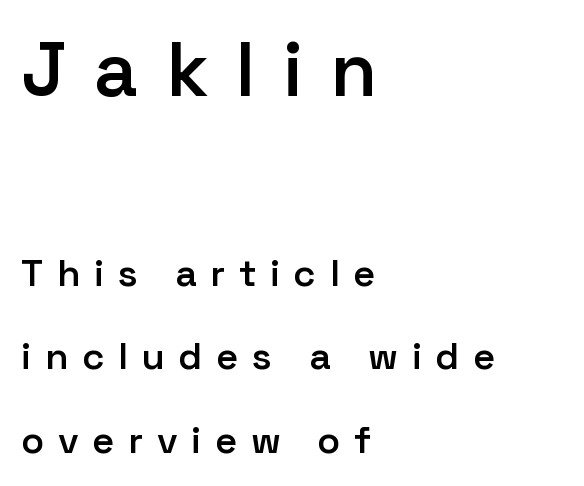
Q: Is the text bold? A: Semi-bold.
Q: Is the text italic (slanted)? A: No, it is upright.
Q: Is the typeface a serif or a sans-serif typeface? A: Sans-serif.
Q: Is the text underlined? A: No.
Q: How is the paragraph aligned? A: Left-aligned.
Q: Is the spacing between letters normal or unusually wide? A: Unusually wide.
Q: Is the spacing between lines tight, normal or loose? A: Loose.
Q: Which block of text is set in a larger size, the first (top) or the second (bottom)? A: The first (top) one.
Q: Width (condensed, normal, or wide)? A: Normal.
Q: Stroke contrast? A: Low.
Q: x-height? A: Medium.
Q: Monospaced? A: No.
